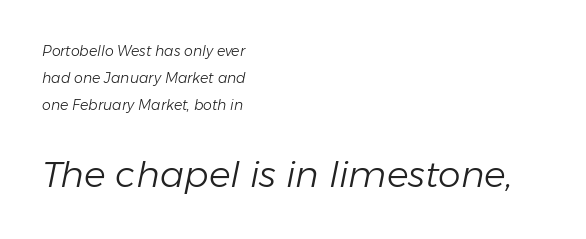
{"italic": "yes", "lean": "right", "slant_degrees": 11, "bold": "no", "weight": "light", "width": "normal", "stroke_contrast": "low", "x_height": "medium", "monospaced": "no", "underline": "no", "align": "left", "line_spacing": "loose", "line_spacing_ratio": 1.93, "letter_spacing": "normal", "letter_spacing_em": 0.0, "larger_block": "second", "size_ratio": 2.57, "glyph_px": 36}
